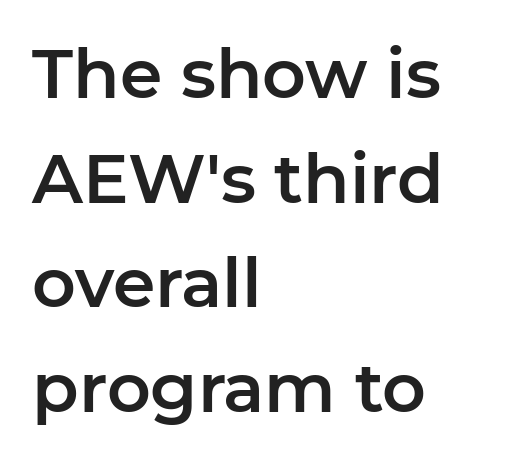
Q: Is the text italic (slanted)? A: No, it is upright.
Q: Is the typeface a serif or a sans-serif typeface? A: Sans-serif.
Q: Is the text underlined? A: No.
Q: How is the paragraph aligned? A: Left-aligned.
Q: Is the spacing between letters normal or unusually wide? A: Normal.
Q: Is the spacing between lines tight, normal or loose? A: Normal.
Q: Width (condensed, normal, or wide)? A: Normal.
Q: Stroke contrast? A: Low.
Q: x-height? A: Medium.
Q: Monospaced? A: No.
